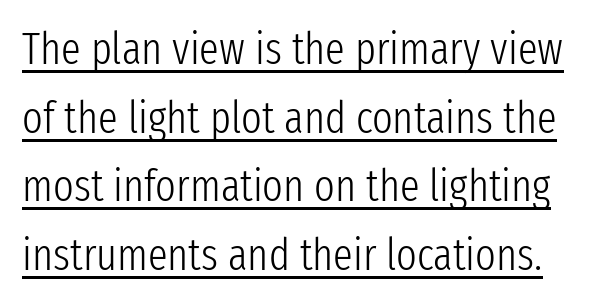
Q: Is the text bold? A: No.
Q: Is the text italic (slanted)? A: No, it is upright.
Q: Is the typeface a serif or a sans-serif typeface? A: Sans-serif.
Q: Is the text underlined? A: Yes.
Q: Is the spacing between letters normal or unusually wide? A: Normal.
Q: Is the spacing between lines tight, normal or loose? A: Normal.
Q: Width (condensed, normal, or wide)? A: Condensed.
Q: Stroke contrast? A: Low.
Q: x-height? A: Medium.
Q: Monospaced? A: No.
